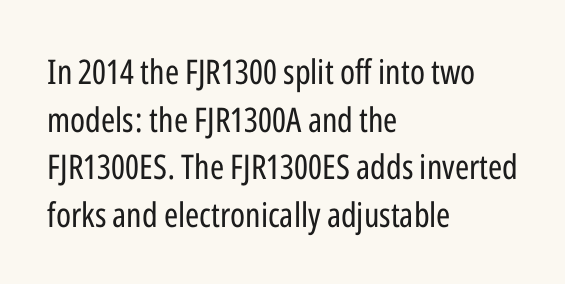
The cut favours lightness, reaching ordinary text weight at its darkest. The typography opts for an upright posture over an oblique one. Compared with typical body copy, the letter spacing here is the same. This rendering employs a face without finishing strokes, i.e., a sans-serif. The letters advance in unequal steps, a hallmark of proportional type.
